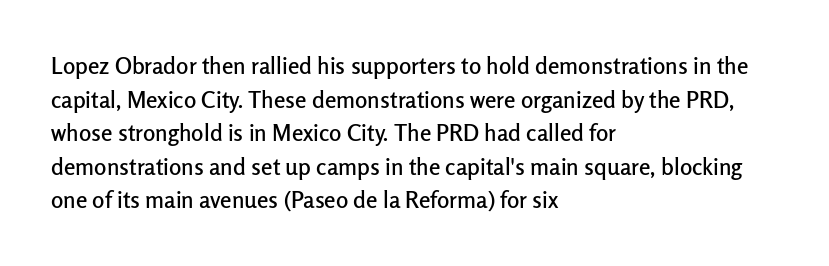
Notice how the passage keeps a crisp vertical edge on the left only. Ascenders rise straight up at ninety degrees. The passage shown is not underscored anywhere. Tracking value appears to be zero — textbook default spacing.
